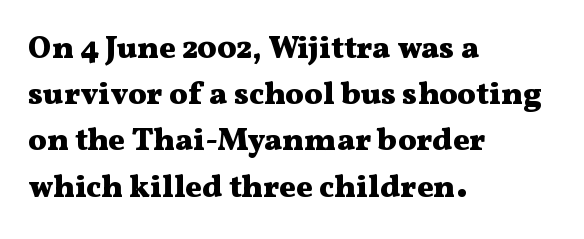
The image shows 31 px heavy, wide serif type, upright; set left-aligned, normal line spacing (1.49x), normal letter spacing, not underlined; medium stroke contrast and a medium x-height.
